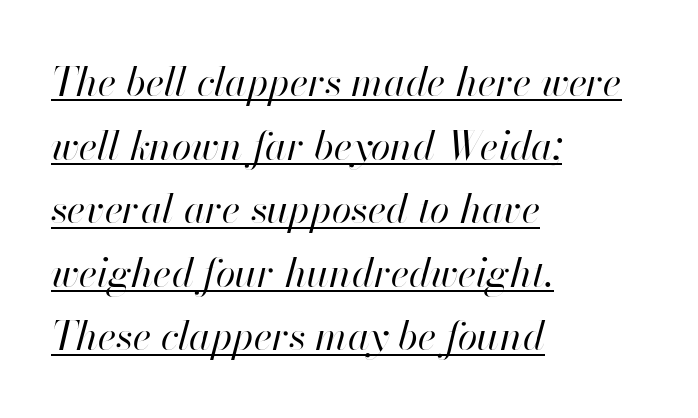
The image shows 40 px regular-weight type, italic (leaning right); set left-aligned, normal line spacing (1.59x), normal letter spacing, underlined; high stroke contrast and a small x-height.
